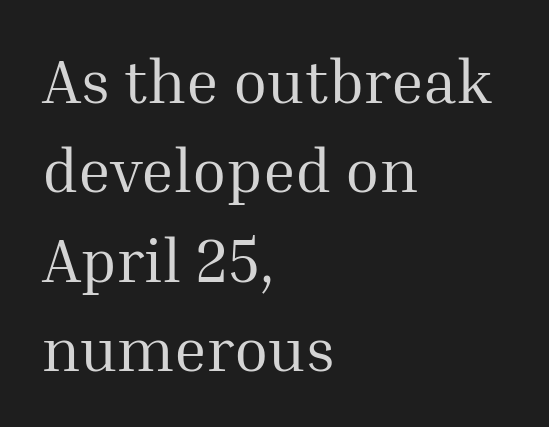
No extra tracking has been applied to these lines. The lettering holds an erect, upright posture throughout. Look at the bottom of the vertical strokes: they flare into serifs here. Reading down the block, your eye returns to a fixed left position each line. Each stroke keeps to a modest, everyday thickness or less.
